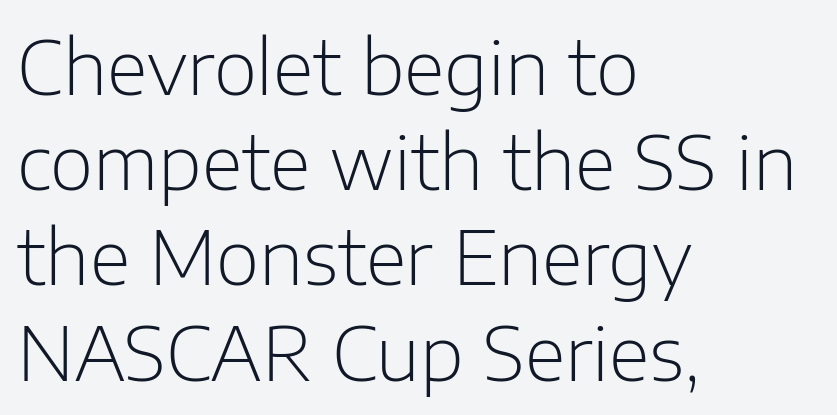
The image shows 75 px light sans-serif type, upright; set left-aligned, normal line spacing (1.27x), normal letter spacing, not underlined; low stroke contrast and a medium x-height.
